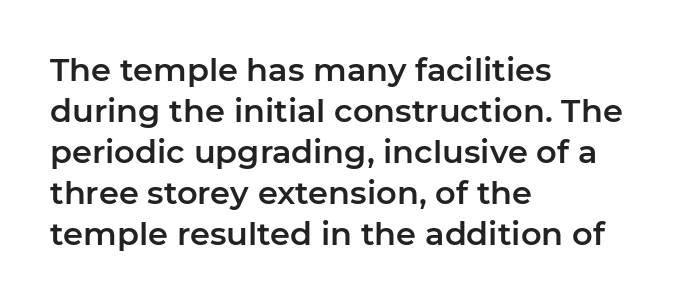
Reading down the block, your eye returns to a fixed left position each line. The rendering shows plain stroke endings on the letterforms — a sans-serif design. The passage shown is typed in a proportional face where columns would drift. It's the straight-up-and-down kind of type.
